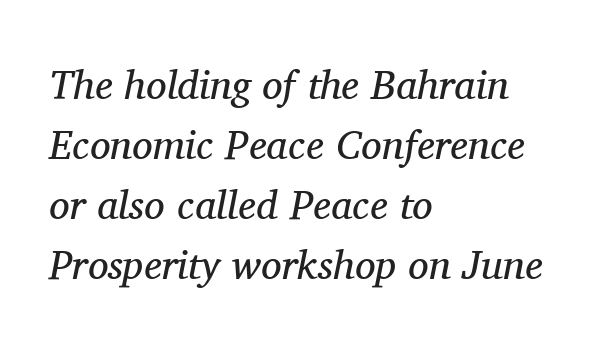
The image shows 41 px regular-weight serif type, italic (leaning right); set left-aligned, normal line spacing (1.46x), normal letter spacing, not underlined; medium stroke contrast and a medium x-height.
